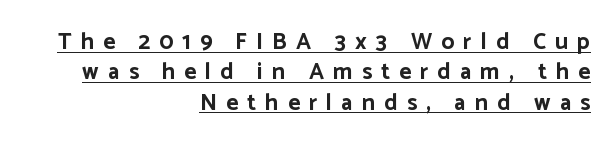
Q: Is the text bold? A: Yes.
Q: Is the text italic (slanted)? A: No, it is upright.
Q: Is the text underlined? A: Yes.
Q: How is the paragraph aligned? A: Right-aligned.
Q: Is the spacing between letters normal or unusually wide? A: Unusually wide.
Q: Is the spacing between lines tight, normal or loose? A: Normal.
